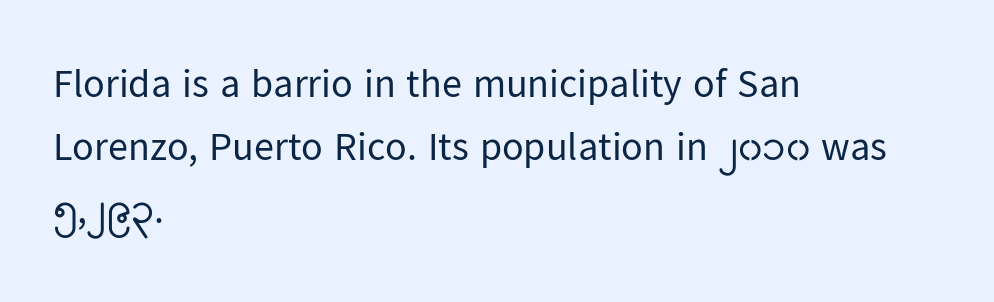
The image shows 40 px regular-weight sans-serif type, upright; set left-aligned, normal line spacing (1.57x), normal letter spacing, not underlined; low stroke contrast and a medium x-height.
